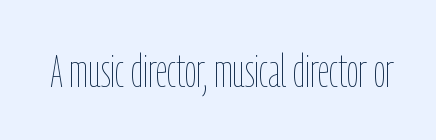
Q: Is the text bold? A: No.
Q: Is the text italic (slanted)? A: No, it is upright.
Q: Is the text underlined? A: No.
Q: Is the spacing between letters normal or unusually wide? A: Normal.
Q: Width (condensed, normal, or wide)? A: Condensed.
Q: Stroke contrast? A: Low.
Q: x-height? A: Medium.
Q: Monospaced? A: No.
